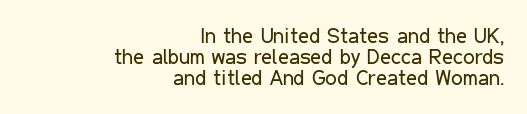
The paragraph has a hard right edge and a soft left edge. These lines keep a tight, regular rhythm from letter to letter. Weight class: somewhere from thin through regular. The specimen reads as upright at a glance. Cramped leading.
